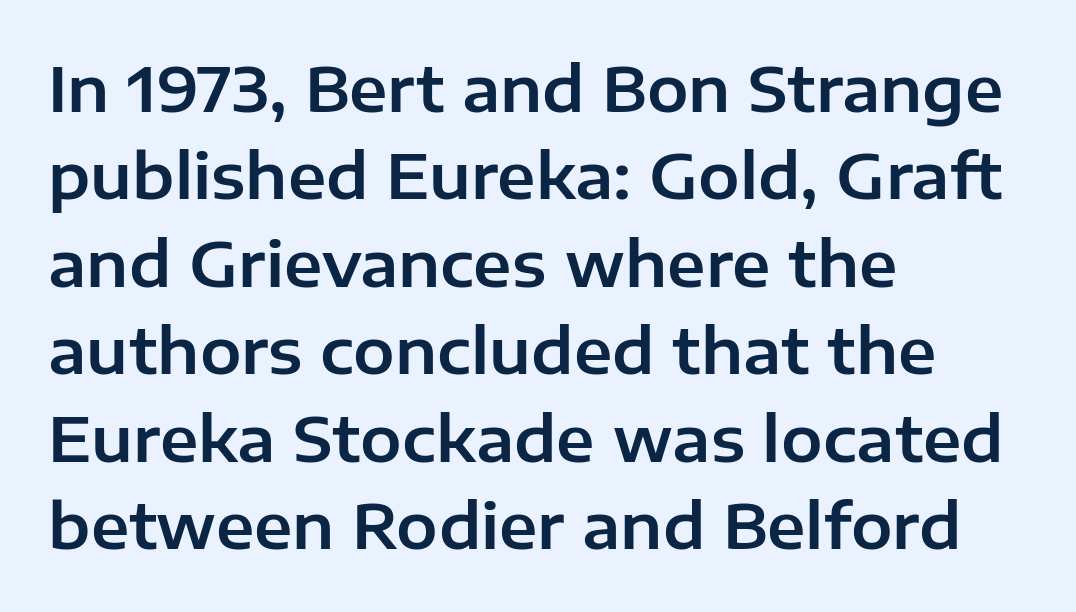
The letters stand straight up with perfectly vertical stems. Typeset ragged right — the left edge is the straight one. In terms of letterform style, serifs are entirely absent. Here the glyphs are tracked normally, forming tight word shapes.
